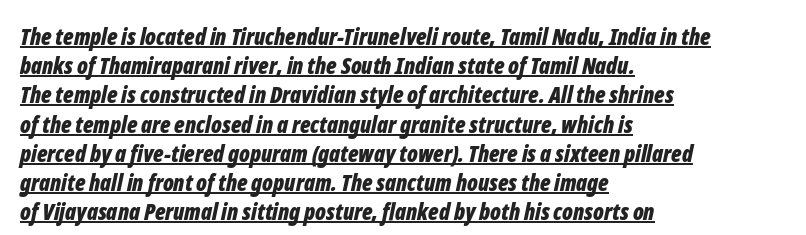
{"italic": "yes", "lean": "right", "slant_degrees": 12, "bold": "yes", "underline": "yes", "align": "left", "line_spacing": "normal", "line_spacing_ratio": 1.27, "letter_spacing": "normal", "letter_spacing_em": 0.0, "glyph_px": 23}
